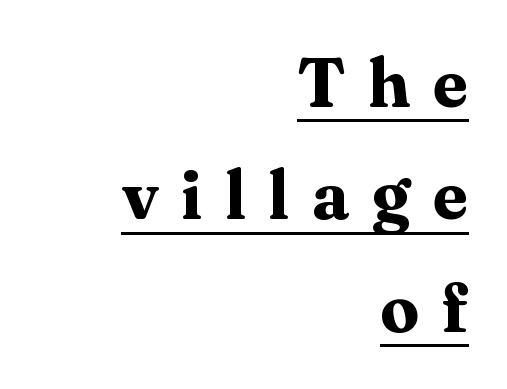
{"serif": "yes", "italic": "no", "bold": "yes", "weight": "bold", "width": "normal", "stroke_contrast": "medium", "x_height": "medium", "monospaced": "no", "underline": "yes", "align": "right", "line_spacing": "normal", "line_spacing_ratio": 1.63, "letter_spacing": "wide", "letter_spacing_em": 0.33, "glyph_px": 69}
